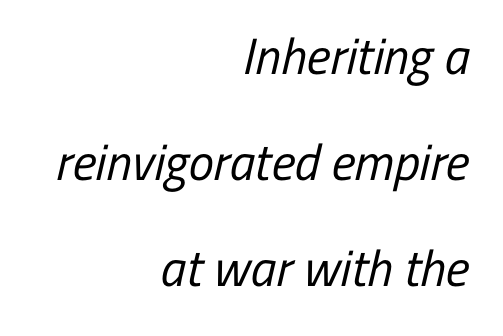
Q: Is the text bold? A: No.
Q: Is the typeface a serif or a sans-serif typeface? A: Sans-serif.
Q: Is the text underlined? A: No.
Q: How is the paragraph aligned? A: Right-aligned.
Q: Is the spacing between letters normal or unusually wide? A: Normal.
Q: Is the spacing between lines tight, normal or loose? A: Loose.
Q: Width (condensed, normal, or wide)? A: Condensed.
Q: Stroke contrast? A: Low.
Q: x-height? A: Medium.
Q: Monospaced? A: No.
